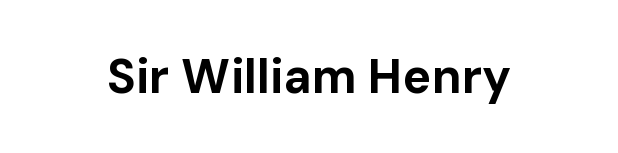
Q: Is the text bold? A: Yes.
Q: Is the text italic (slanted)? A: No, it is upright.
Q: Is the typeface a serif or a sans-serif typeface? A: Sans-serif.
Q: Is the text underlined? A: No.
Q: Is the spacing between letters normal or unusually wide? A: Normal.
Q: Width (condensed, normal, or wide)? A: Normal.
Q: Stroke contrast? A: Low.
Q: x-height? A: Medium.
Q: Monospaced? A: No.
